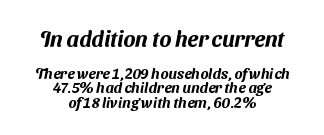
Caption: standard tracking, unaltered. Both edges are ragged and mirror each other, which tells us the setting is centered. Glance below the letters and you will spot only blank space. Leading is clearly below the norm, producing a dense column.
